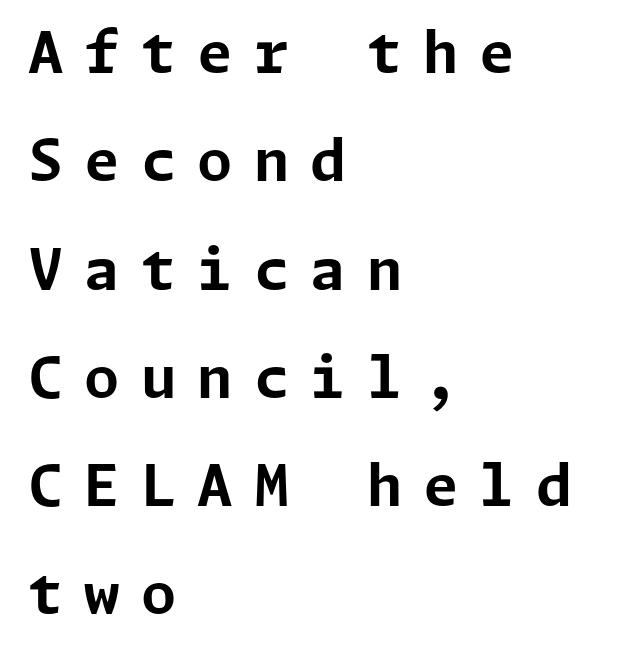
{"serif": "no", "italic": "no", "bold": "yes", "weight": "bold", "width": "normal", "stroke_contrast": "low", "x_height": "medium", "underline": "no", "align": "left", "line_spacing": "loose", "line_spacing_ratio": 1.9, "letter_spacing": "wide", "letter_spacing_em": 0.37, "glyph_px": 57}
